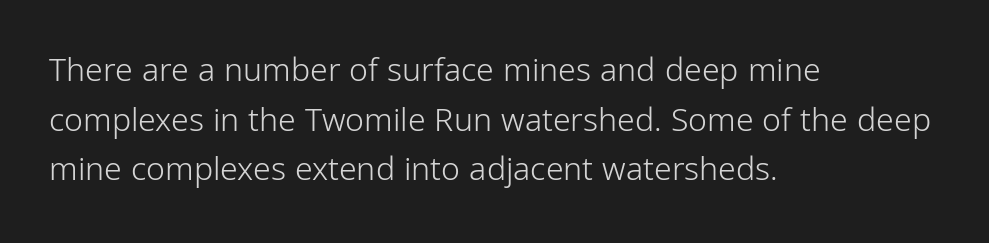
{"serif": "no", "italic": "no", "bold": "no", "weight": "light", "width": "condensed", "stroke_contrast": "low", "x_height": "medium", "monospaced": "no", "underline": "no", "align": "left", "line_spacing": "normal", "line_spacing_ratio": 1.55, "letter_spacing": "normal", "letter_spacing_em": 0.0, "glyph_px": 32}
